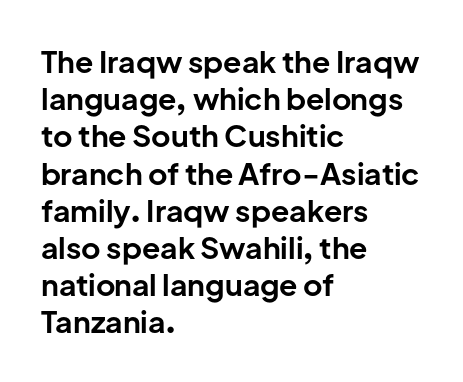
The image shows 30 px bold sans-serif type, upright; set left-aligned, line spacing 1.24x, normal letter spacing, not underlined; low stroke contrast and a medium x-height.
